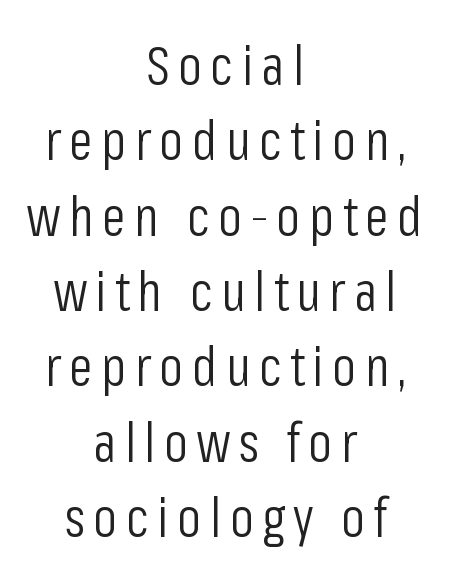
The font is comparable to plain body text, perhaps lighter. Letters rest on an invisible, unmarked baseline. Character widths vary here, with narrow letters taking less room than wide ones. Ordinary non-slanted type is in use.
